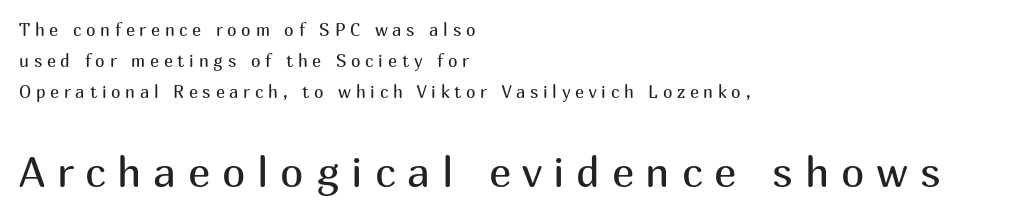
Scale increases going downward across the two blocks. A light-to-regular cut is what we see here. You can tell it's not italic because the verticals are truly vertical. Do the characters align in a grid? No, the font is proportional. The type is letterspaced generously, with wide tracking.
